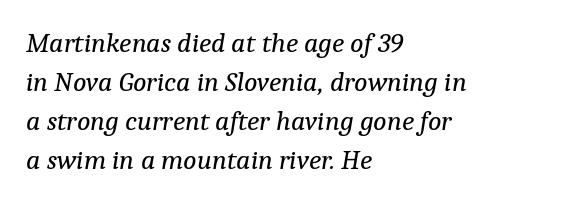
Old-style or modern, the face here clearly has serifs. The passage shown leans; its letterforms are oblique. This is not heavy type; no bold has been used. Does extra space separate the letters? No, they use regular spacing. Spacing verdict: proportional, widths tailored to each character.
